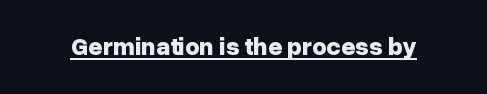
Q: Is the text bold? A: Yes.
Q: Is the text italic (slanted)? A: No, it is upright.
Q: Is the text underlined? A: Yes.
Q: Is the spacing between letters normal or unusually wide? A: Normal.
